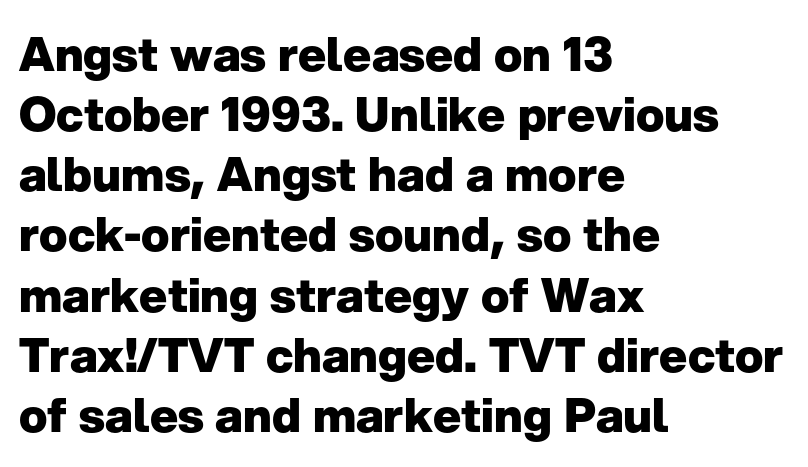
{"serif": "no", "italic": "no", "bold": "yes", "weight": "heavy", "width": "normal", "stroke_contrast": "low", "x_height": "medium", "monospaced": "no", "underline": "no", "align": "left", "line_spacing": "normal", "line_spacing_ratio": 1.28, "letter_spacing": "normal", "letter_spacing_em": 0.0, "glyph_px": 47}
